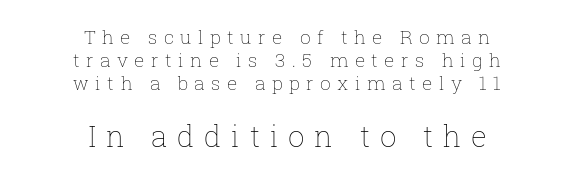
The image shows 29 px thin type, upright; set centered, line spacing 1.21x, unusually wide letter spacing (+0.34 em), not underlined; the second (bottom) block is 1.53x larger; low stroke contrast and a medium x-height.
